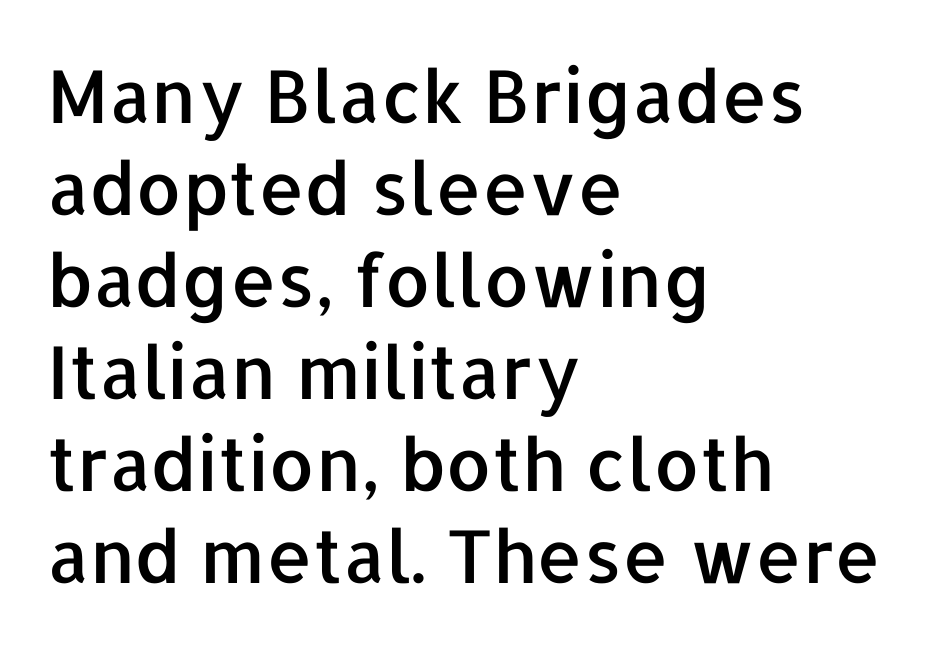
Q: Is the text italic (slanted)? A: No, it is upright.
Q: Is the typeface a serif or a sans-serif typeface? A: Sans-serif.
Q: Is the text underlined? A: No.
Q: How is the paragraph aligned? A: Left-aligned.
Q: Is the spacing between letters normal or unusually wide? A: Normal.
Q: Is the spacing between lines tight, normal or loose? A: Normal.
Q: Width (condensed, normal, or wide)? A: Normal.
Q: Stroke contrast? A: Low.
Q: x-height? A: Medium.
Q: Monospaced? A: No.
